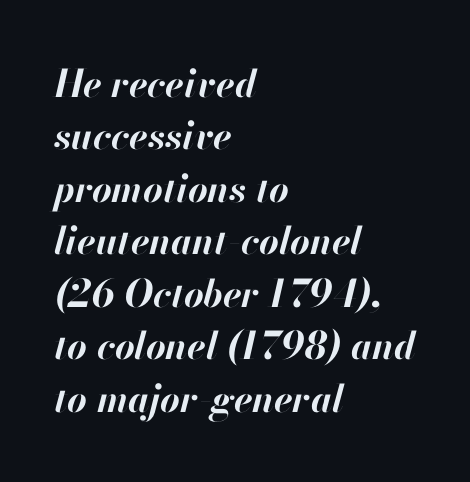
{"italic": "yes", "lean": "right", "slant_degrees": 13, "bold": "yes", "weight": "bold", "width": "normal", "stroke_contrast": "high", "x_height": "small", "monospaced": "no", "underline": "no", "align": "left", "line_spacing": "normal", "line_spacing_ratio": 1.38, "letter_spacing": "normal", "letter_spacing_em": 0.0, "glyph_px": 38}
